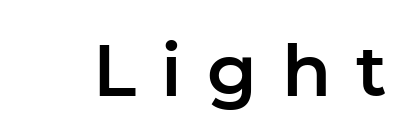
The image shows 72 px sans-serif type, upright; set unusually wide letter spacing (+0.35 em), not underlined; low stroke contrast and a medium x-height.
